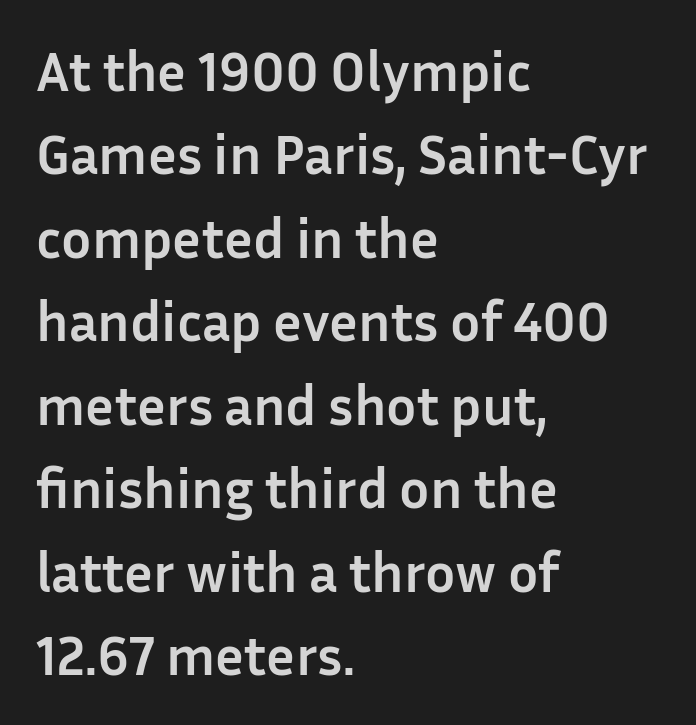
The image shows 56 px semibold sans-serif type, upright; set left-aligned, normal line spacing (1.49x), normal letter spacing, not underlined; low stroke contrast and a medium x-height.
